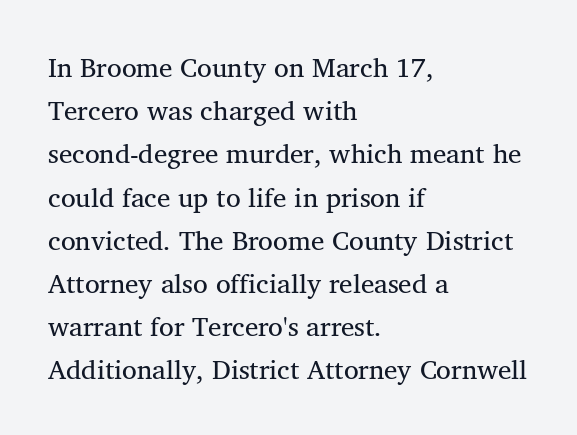
The image shows 27 px text type, upright; set left-aligned, normal line spacing (1.6x), normal letter spacing, not underlined.
